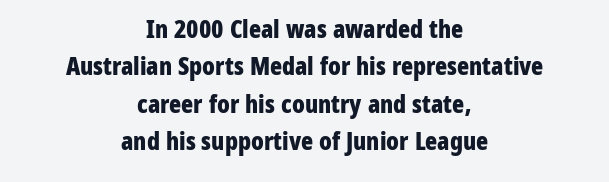
{"italic": "no", "bold": "yes", "underline": "no", "align": "center", "line_spacing": "normal", "line_spacing_ratio": 1.5, "letter_spacing": "normal", "letter_spacing_em": 0.0, "glyph_px": 25}
